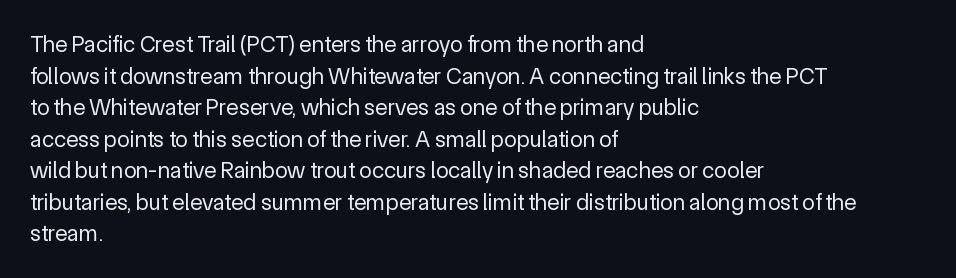
The image shows 23 px text type, upright; set left-aligned, normal line spacing (1.37x), normal letter spacing, not underlined.
